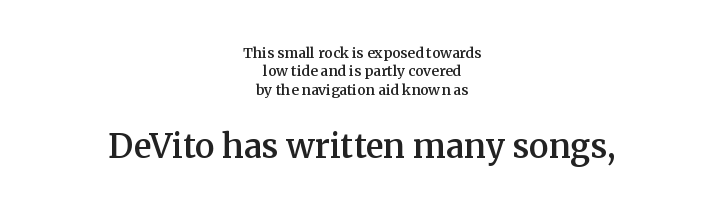
The image shows 33 px semibold serif type, upright; set centered, normal line spacing (1.31x), normal letter spacing, not underlined; the second (bottom) block is 2.36x larger; medium stroke contrast and a medium x-height.
